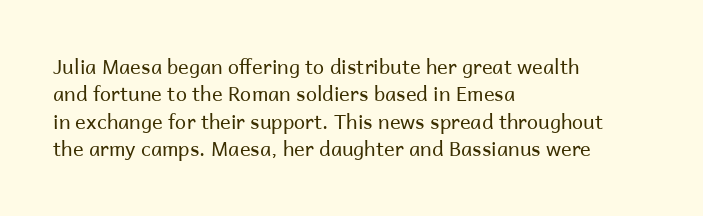
Caption: standard tracking, unaltered. Alignment: flush left. Line spacing here is normal. Weight: not bold — regular or lighter.
